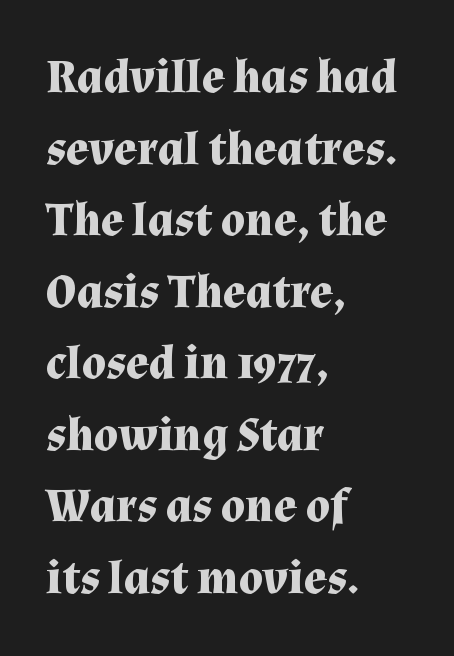
The image shows 48 px bold serif type, upright; set left-aligned, normal line spacing (1.49x), normal letter spacing, not underlined; medium stroke contrast and a medium x-height.
